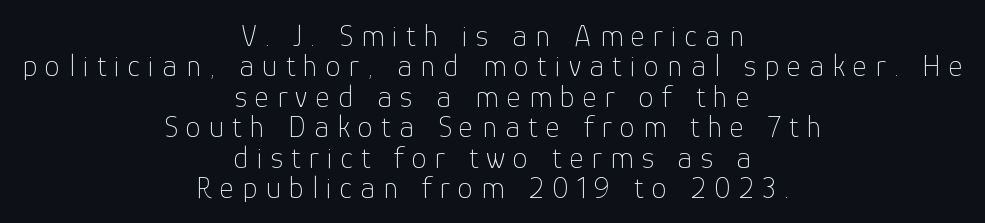
Q: Is the text bold? A: No.
Q: Is the text italic (slanted)? A: No, it is upright.
Q: Is the typeface a serif or a sans-serif typeface? A: Sans-serif.
Q: Is the text underlined? A: No.
Q: How is the paragraph aligned? A: Centered.
Q: Is the spacing between letters normal or unusually wide? A: Unusually wide.
Q: Is the spacing between lines tight, normal or loose? A: Tight.
Q: Width (condensed, normal, or wide)? A: Normal.
Q: Stroke contrast? A: Low.
Q: x-height? A: Medium.
Q: Monospaced? A: No.
